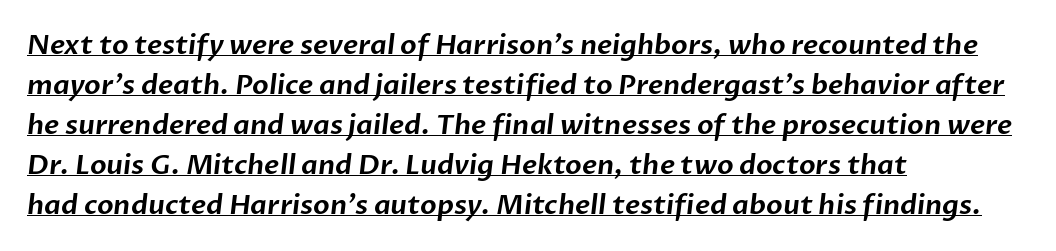
The image shows 27 px text type; set left-aligned, normal line spacing (1.48x), normal letter spacing, underlined.
